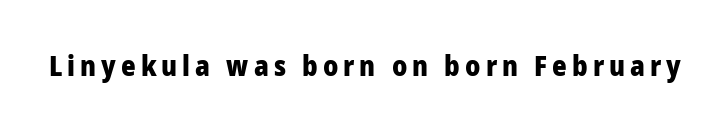
A clean baseline with only descenders dipping below it. Every letter is thick-stroked: bold, no question. Every stem runs plumb, perpendicular to the baseline. Typographically, this falls in the sans-serif category.
